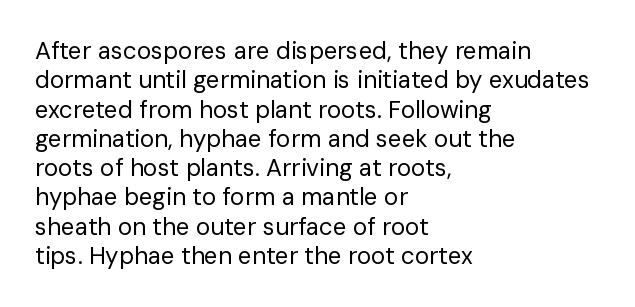
Q: Is the text bold? A: No.
Q: Is the text italic (slanted)? A: No, it is upright.
Q: Is the text underlined? A: No.
Q: How is the paragraph aligned? A: Left-aligned.
Q: Is the spacing between letters normal or unusually wide? A: Normal.
